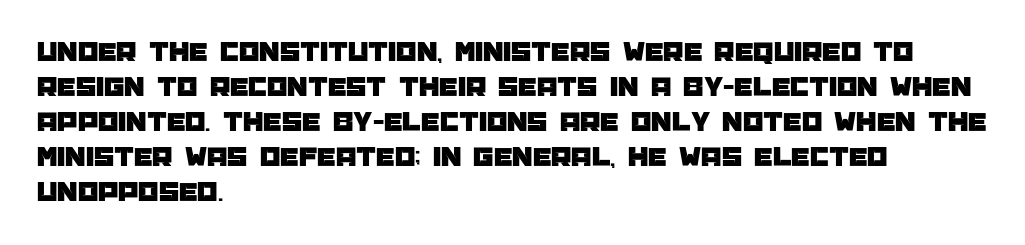
These lines stack with their left ends in a neat column. A typesetter would call this proportional, since set widths differ per character. Descenders are the only things crossing below the line. Check where the strokes stop: nothing finishes them off — pure sans. Is there any slant? The stems are plumb.
